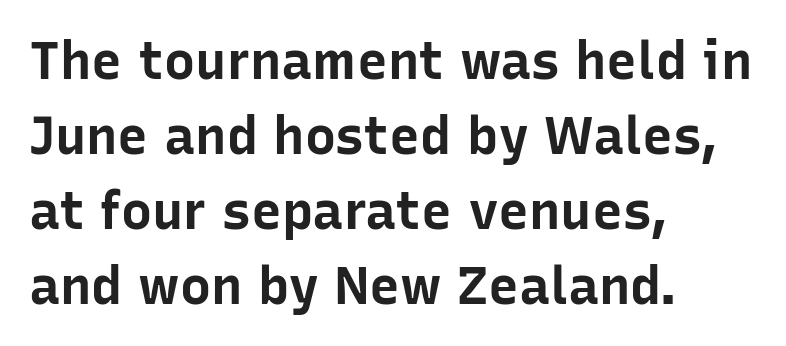
The image shows 52 px bold sans-serif type, upright; set left-aligned, normal line spacing (1.44x), normal letter spacing, not underlined; low stroke contrast and a medium x-height.
